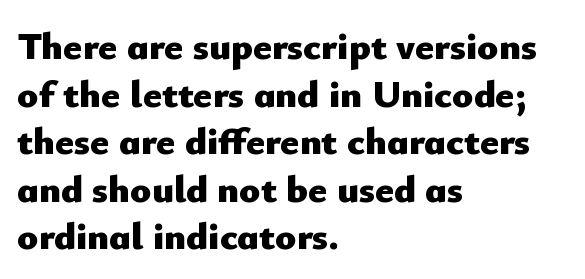
Compared with a centered layout, this one pins lines to the left instead. This sample has the flowing, uneven cadence of proportional lettering. Typographic density is high because the face is bold. Designer's note — italics off, roman on. The rendering shows plain stroke endings on the letterforms — a sans-serif design. Bare-footed words on every line.
